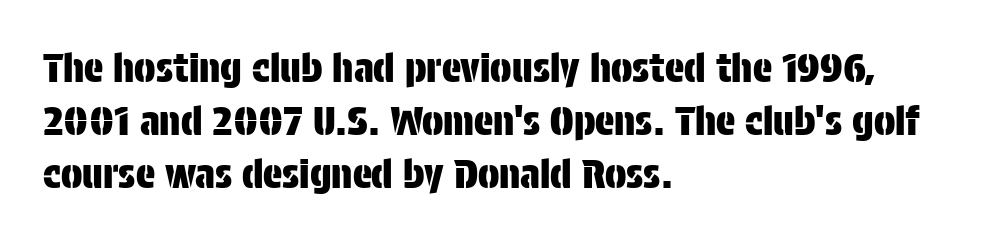
{"serif": "no", "italic": "no", "width": "condensed", "stroke_contrast": "low", "x_height": "large", "monospaced": "no", "underline": "no", "align": "left", "line_spacing": "normal", "line_spacing_ratio": 1.32, "letter_spacing": "normal", "letter_spacing_em": 0.0, "glyph_px": 40}
